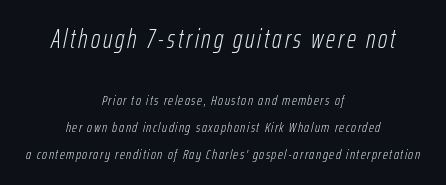
The image shows 26 px text type, italic (leaning right); set centered, loose line spacing (1.93x), not underlined; the first (top) block is 1.86x larger.
